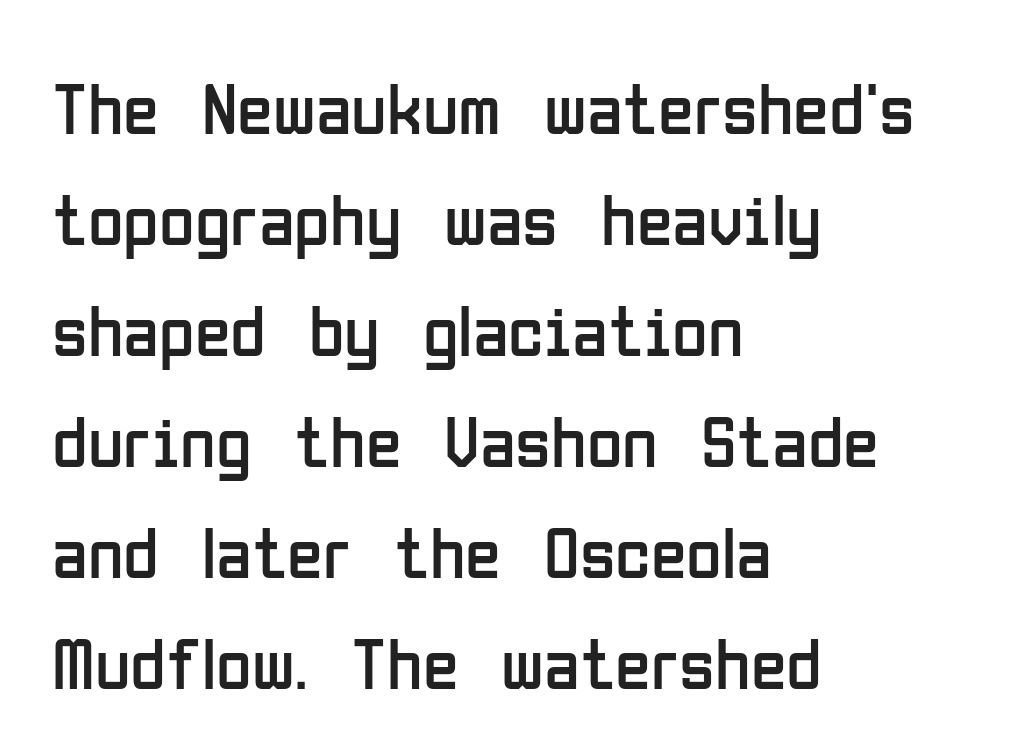
The image shows 73 px regular-weight, condensed sans-serif type, upright; set left-aligned, normal line spacing (1.52x), normal letter spacing, not underlined; low stroke contrast and a medium x-height.
